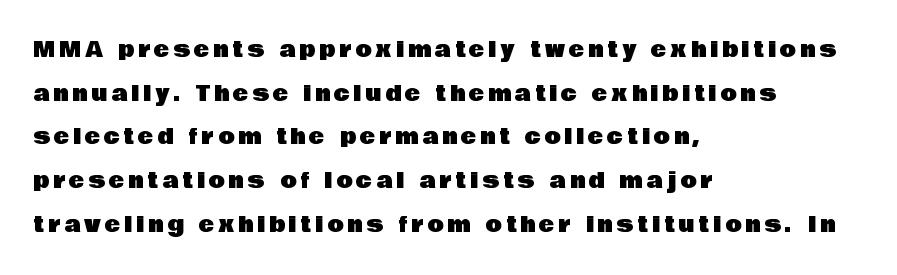
The image shows 21 px text type, upright; set left-aligned, loose line spacing (2.08x), not underlined.
